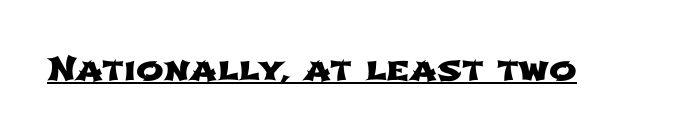
Q: Is the typeface a serif or a sans-serif typeface? A: Sans-serif.
Q: Is the text underlined? A: Yes.
Q: Is the spacing between letters normal or unusually wide? A: Normal.
Q: Width (condensed, normal, or wide)? A: Wide.
Q: Stroke contrast? A: Low.
Q: x-height? A: Medium.
Q: Monospaced? A: No.
